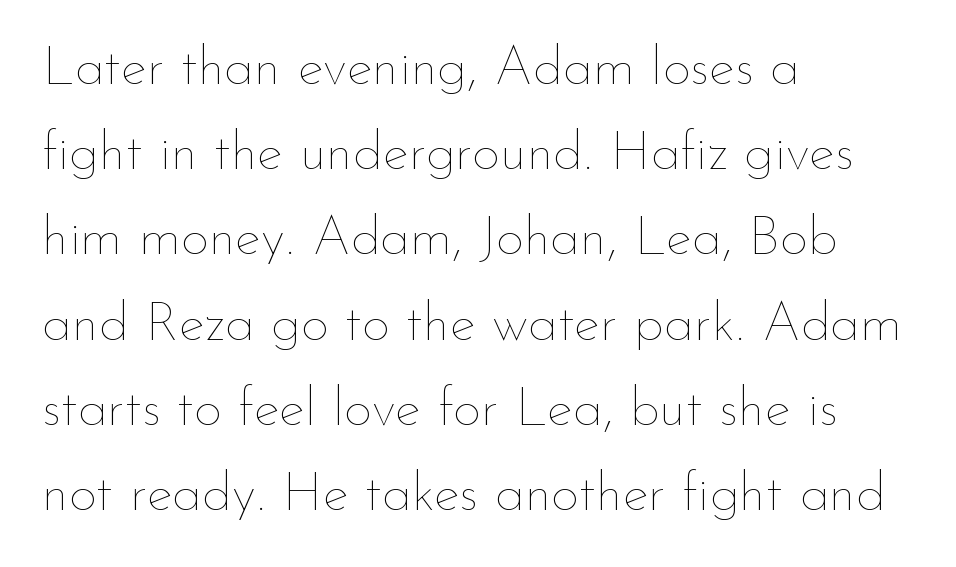
{"italic": "no", "bold": "no", "weight": "thin", "width": "normal", "stroke_contrast": "low", "x_height": "small", "monospaced": "no", "underline": "no", "align": "left", "line_spacing": "normal", "line_spacing_ratio": 1.55, "letter_spacing": "normal", "letter_spacing_em": 0.0, "glyph_px": 55}
